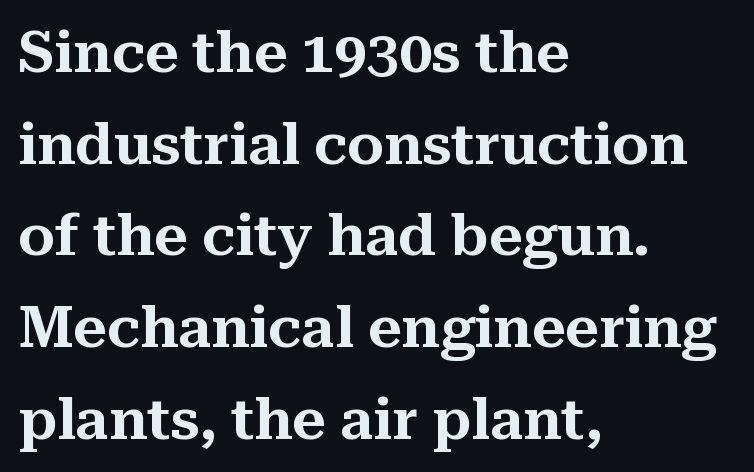
The image shows 58 px serif type, upright; set left-aligned, normal line spacing (1.58x), normal letter spacing, not underlined; medium stroke contrast and a medium x-height.
